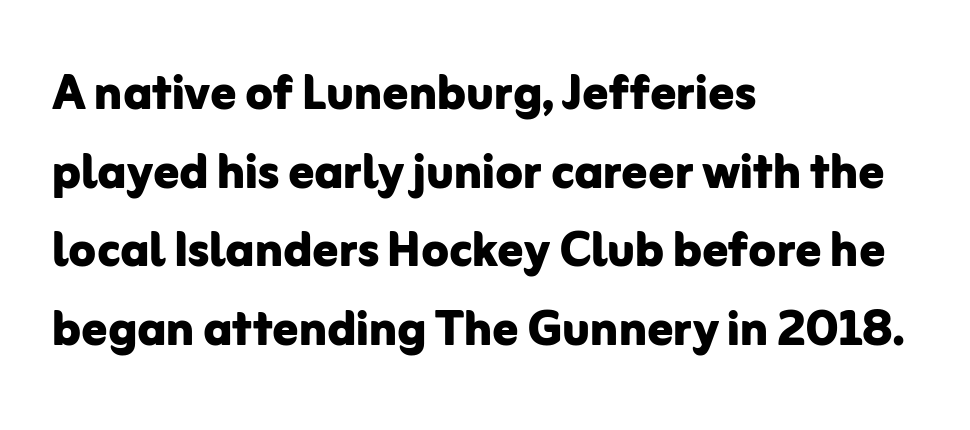
{"serif": "no", "italic": "no", "bold": "yes", "weight": "bold", "width": "normal", "stroke_contrast": "low", "x_height": "medium", "monospaced": "no", "underline": "no", "align": "left", "line_spacing": "normal", "line_spacing_ratio": 1.25, "letter_spacing": "normal", "letter_spacing_em": 0.0, "glyph_px": 63}
